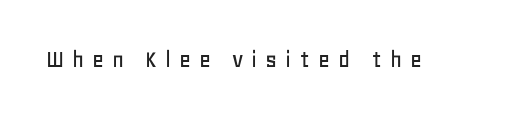
Plain, unruled lines of type. Characters follow at a spacing far wider than the type designer built in. Notice how the stems are strictly vertical — no italics here.
